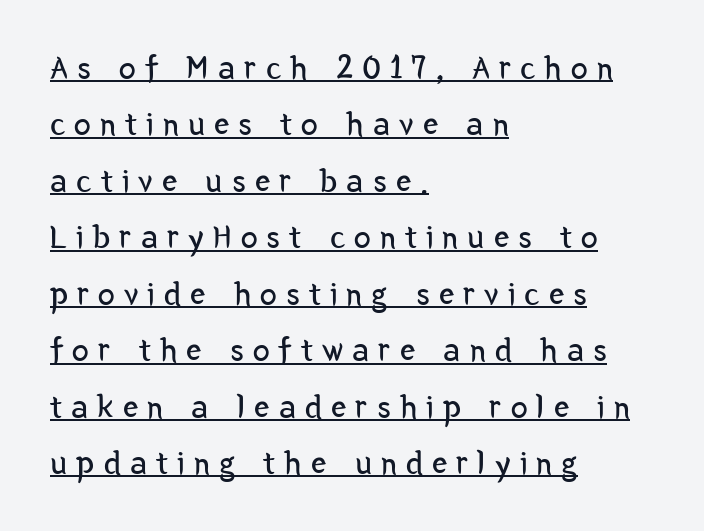
Q: Is the text bold? A: No.
Q: Is the text italic (slanted)? A: No, it is upright.
Q: Is the typeface a serif or a sans-serif typeface? A: Sans-serif.
Q: Is the text underlined? A: Yes.
Q: How is the paragraph aligned? A: Left-aligned.
Q: Is the spacing between letters normal or unusually wide? A: Unusually wide.
Q: Is the spacing between lines tight, normal or loose? A: Normal.
Q: Width (condensed, normal, or wide)? A: Condensed.
Q: Stroke contrast? A: Low.
Q: x-height? A: Medium.
Q: Monospaced? A: No.
